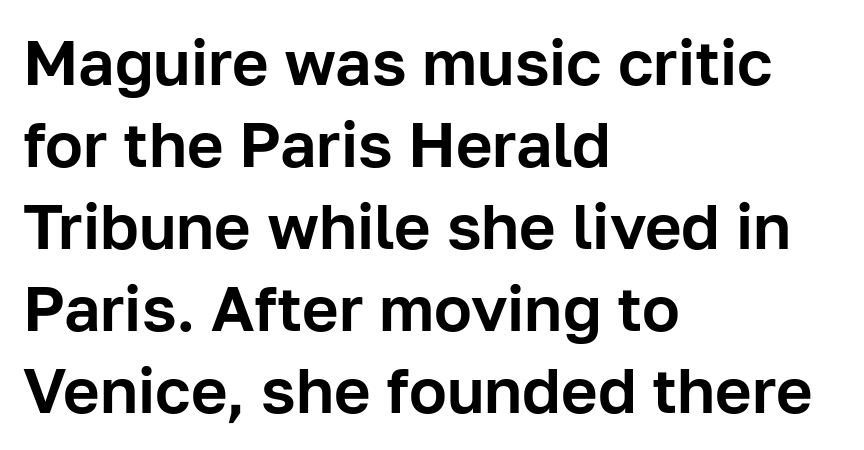
Q: Is the text italic (slanted)? A: No, it is upright.
Q: Is the typeface a serif or a sans-serif typeface? A: Sans-serif.
Q: Is the text underlined? A: No.
Q: How is the paragraph aligned? A: Left-aligned.
Q: Is the spacing between letters normal or unusually wide? A: Normal.
Q: Is the spacing between lines tight, normal or loose? A: Normal.
Q: Width (condensed, normal, or wide)? A: Normal.
Q: Stroke contrast? A: Low.
Q: x-height? A: Medium.
Q: Monospaced? A: No.
